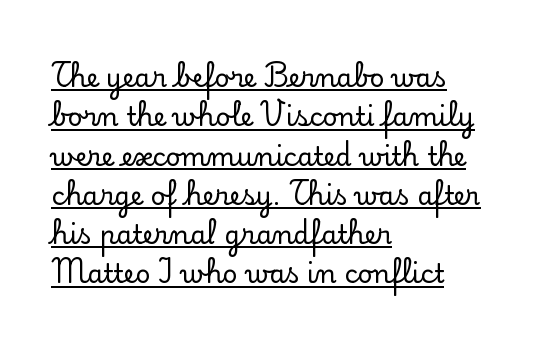
The image shows 26 px text type, upright; set left-aligned, normal line spacing (1.51x), normal letter spacing, underlined.
